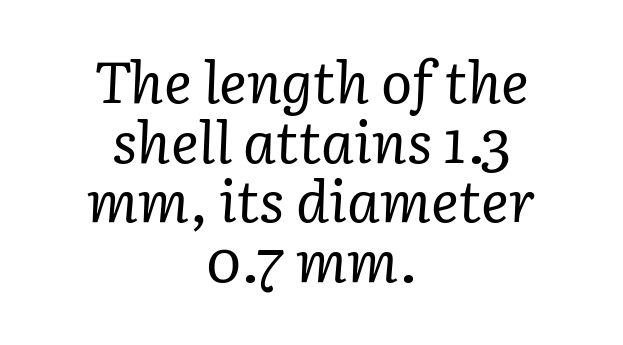
The image shows 58 px regular-weight serif type, italic (leaning right); set centered, tight line spacing (1.03x), normal letter spacing, not underlined; low stroke contrast and a medium x-height.
